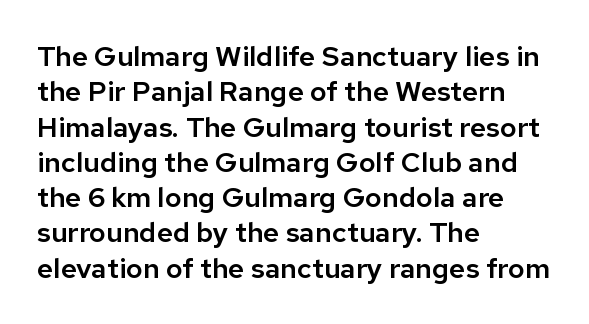
These lines are rendered in a variable-pitch font. Beneath every word, the page is bare. Vertically, the passage feels balanced, rows spaced as you'd expect. The characters display no serif detailing; their extremities are plain. The gaps between neighbouring characters are ordinary and unremarkable.
